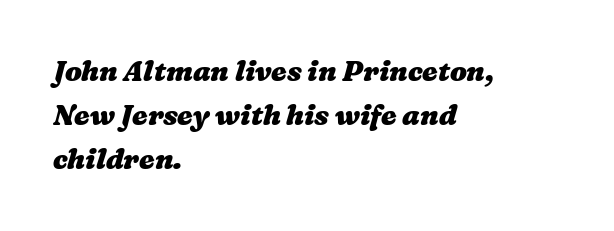
The image shows 28 px heavy, wide type; set left-aligned, normal line spacing (1.58x), normal letter spacing, not underlined; medium stroke contrast and a medium x-height.
